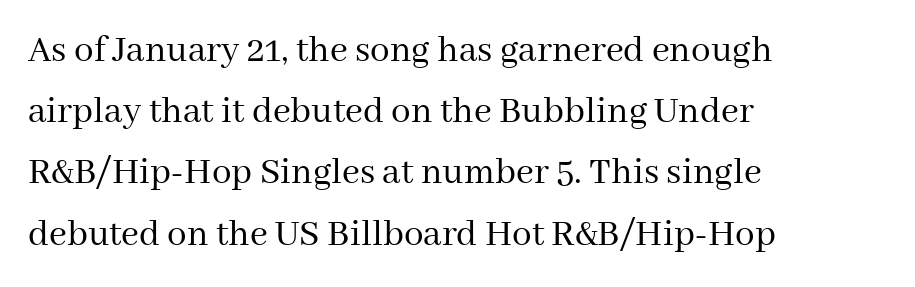
{"serif": "yes", "italic": "no", "bold": "no", "weight": "regular", "width": "normal", "stroke_contrast": "medium", "x_height": "medium", "monospaced": "no", "underline": "no", "align": "left", "line_spacing": "normal", "line_spacing_ratio": 1.57, "letter_spacing": "normal", "letter_spacing_em": 0.0, "glyph_px": 39}
